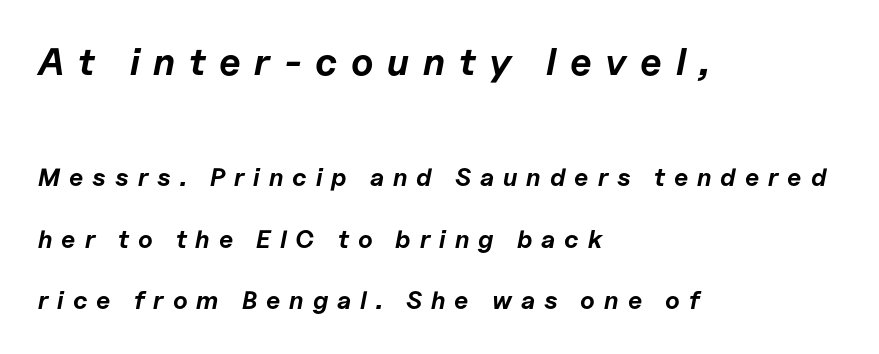
The image shows 38 px bold type, italic (leaning right); set left-aligned, loose line spacing (2.45x), unusually wide letter spacing (+0.36 em), not underlined; the first (top) block is 1.52x larger; low stroke contrast and a medium x-height.
